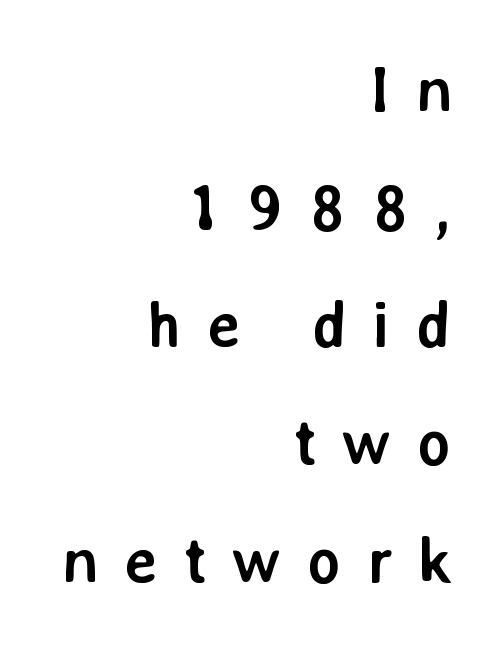
{"serif": "no", "italic": "no", "bold": "yes", "weight": "semibold", "width": "normal", "stroke_contrast": "low", "x_height": "medium", "monospaced": "no", "underline": "no", "align": "right", "line_spacing_ratio": 1.81, "letter_spacing": "wide", "letter_spacing_em": 0.38, "glyph_px": 65}
